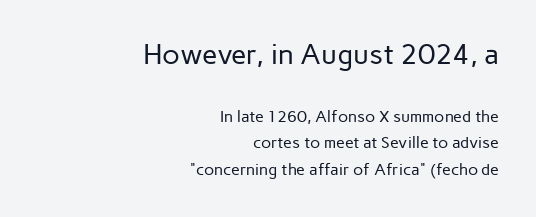
{"serif": "no", "italic": "no", "bold": "no", "weight": "regular", "width": "normal", "stroke_contrast": "low", "x_height": "medium", "monospaced": "no", "underline": "no", "align": "right", "line_spacing": "normal", "line_spacing_ratio": 1.66, "letter_spacing": "normal", "letter_spacing_em": 0.0, "larger_block": "first", "size_ratio": 1.75, "glyph_px": 28}
